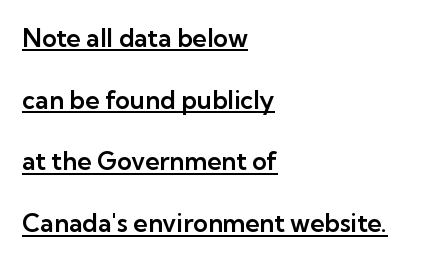
The image shows 25 px text type, upright; set left-aligned, loose line spacing (2.47x), normal letter spacing, underlined.
